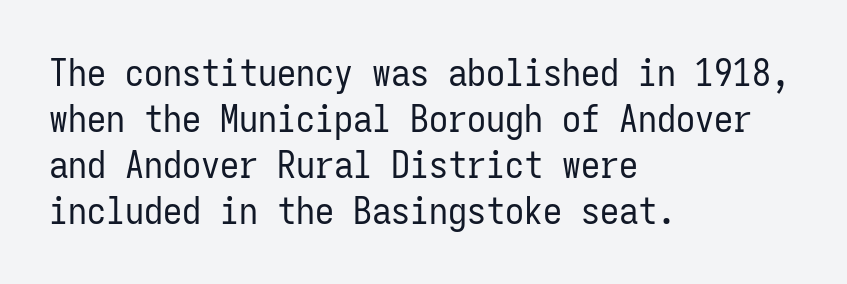
The image shows 38 px regular-weight, condensed sans-serif type, upright, monospaced; set left-aligned, line spacing 1.21x, normal letter spacing, not underlined; low stroke contrast and a medium x-height.
